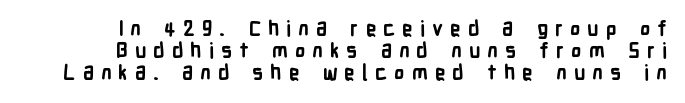
Q: Is the text bold? A: Yes.
Q: Is the text italic (slanted)? A: No, it is upright.
Q: Is the text underlined? A: No.
Q: How is the paragraph aligned? A: Right-aligned.
Q: Is the spacing between letters normal or unusually wide? A: Unusually wide.
Q: Is the spacing between lines tight, normal or loose? A: Tight.
